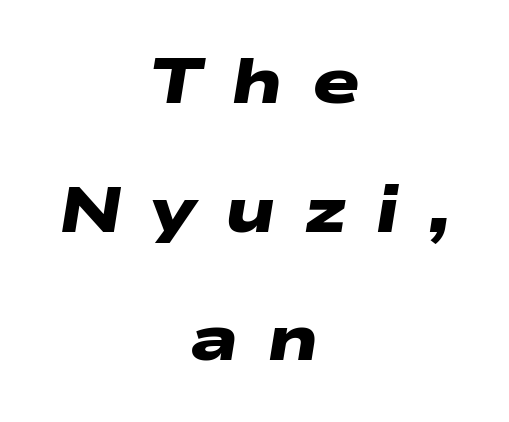
Weight: bold. Casual observation: everything's sitting right in the middle. Between one letter and the next there's a generous, obvious gap. The glyphs in this specimen are sans serif. The lines are spread far apart with generous leading.
